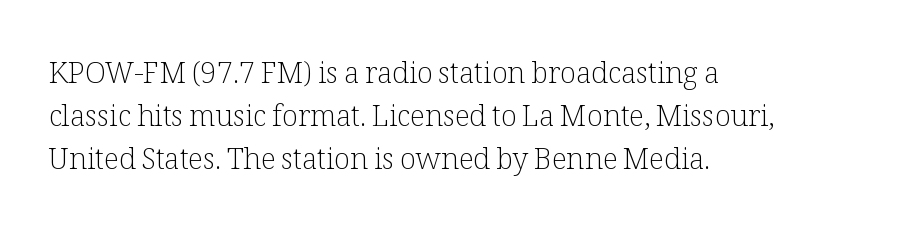
Q: Is the text bold? A: No.
Q: Is the text italic (slanted)? A: No, it is upright.
Q: Is the typeface a serif or a sans-serif typeface? A: Serif.
Q: Is the text underlined? A: No.
Q: How is the paragraph aligned? A: Left-aligned.
Q: Is the spacing between letters normal or unusually wide? A: Normal.
Q: Is the spacing between lines tight, normal or loose? A: Normal.
Q: Width (condensed, normal, or wide)? A: Normal.
Q: Stroke contrast? A: Low.
Q: x-height? A: Medium.
Q: Monospaced? A: No.
